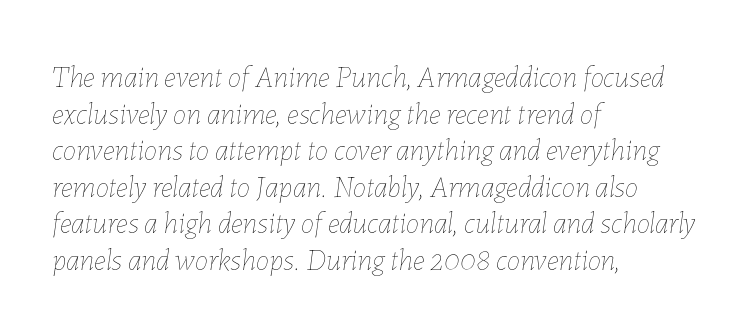
{"italic": "yes", "lean": "right", "slant_degrees": 7, "bold": "no", "weight": "thin", "width": "normal", "stroke_contrast": "low", "x_height": "medium", "monospaced": "no", "underline": "no", "align": "left", "line_spacing_ratio": 1.22, "letter_spacing": "normal", "letter_spacing_em": 0.0, "glyph_px": 30}
